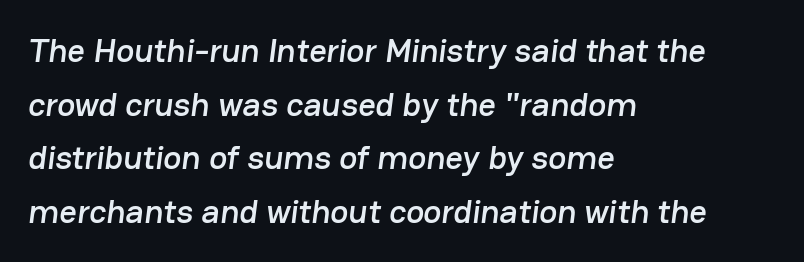
Q: Is the typeface a serif or a sans-serif typeface? A: Sans-serif.
Q: Is the text underlined? A: No.
Q: How is the paragraph aligned? A: Left-aligned.
Q: Is the spacing between letters normal or unusually wide? A: Normal.
Q: Is the spacing between lines tight, normal or loose? A: Normal.
Q: Width (condensed, normal, or wide)? A: Normal.
Q: Stroke contrast? A: Low.
Q: x-height? A: Medium.
Q: Monospaced? A: No.
